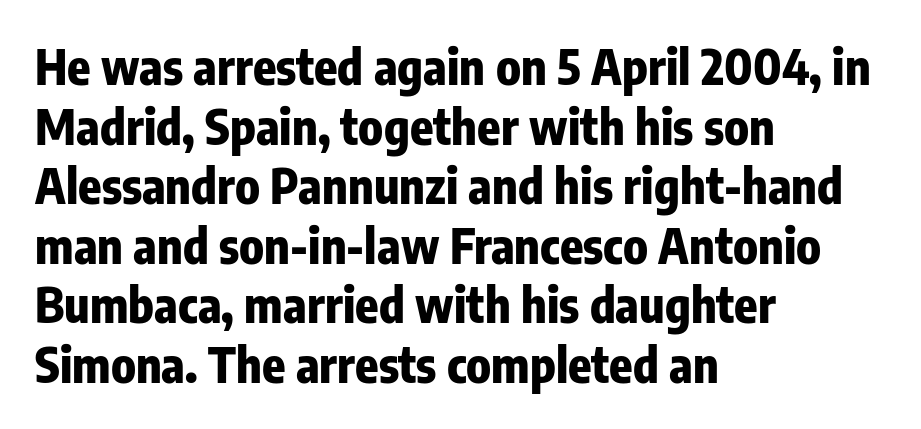
The image shows 48 px heavy, condensed sans-serif type, upright; set left-aligned, line spacing 1.24x, normal letter spacing, not underlined; low stroke contrast and a medium x-height.
